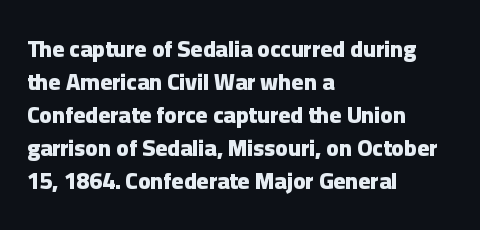
{"italic": "no", "bold": "yes", "underline": "no", "align": "left", "line_spacing": "normal", "line_spacing_ratio": 1.43, "letter_spacing": "normal", "letter_spacing_em": 0.0, "glyph_px": 23}
